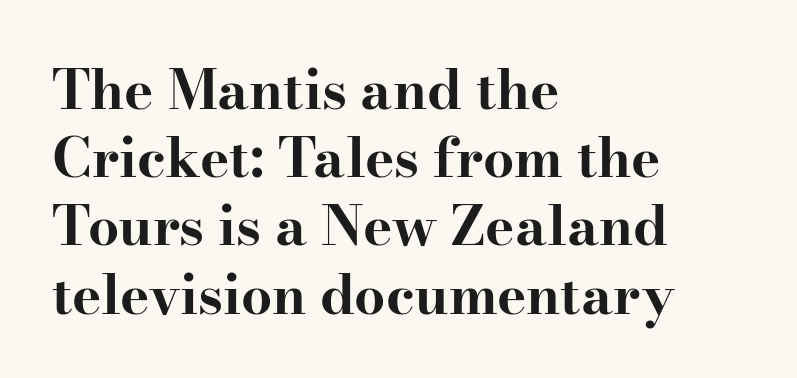
The letters advance in unequal steps, a hallmark of proportional type. Every stem runs plumb, perpendicular to the baseline. The face used here has the dense, thick strokes of a bold. Compared with typical body copy, the letter spacing here is the same.
